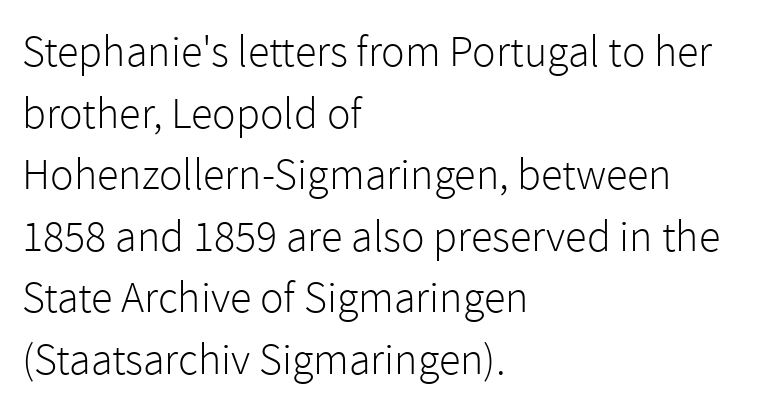
{"serif": "no", "italic": "no", "bold": "no", "weight": "light", "width": "normal", "x_height": "medium", "monospaced": "no", "underline": "no", "align": "left", "line_spacing": "normal", "line_spacing_ratio": 1.4, "letter_spacing": "normal", "letter_spacing_em": 0.0, "glyph_px": 44}
